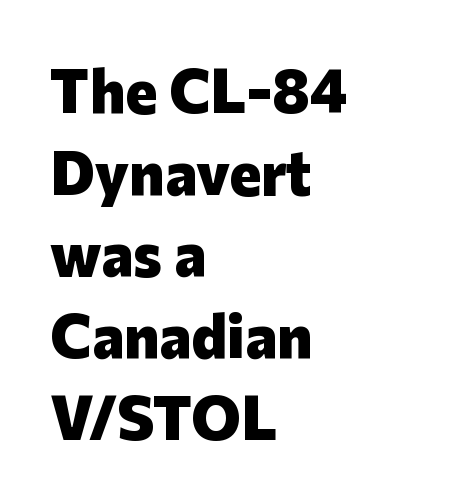
Line starts are locked; line ends wander. The designer left line spacing at the default. Do the letters lean? They stand straight. Is this a fixed-width face? No — the glyphs have proportional, varying widths.
